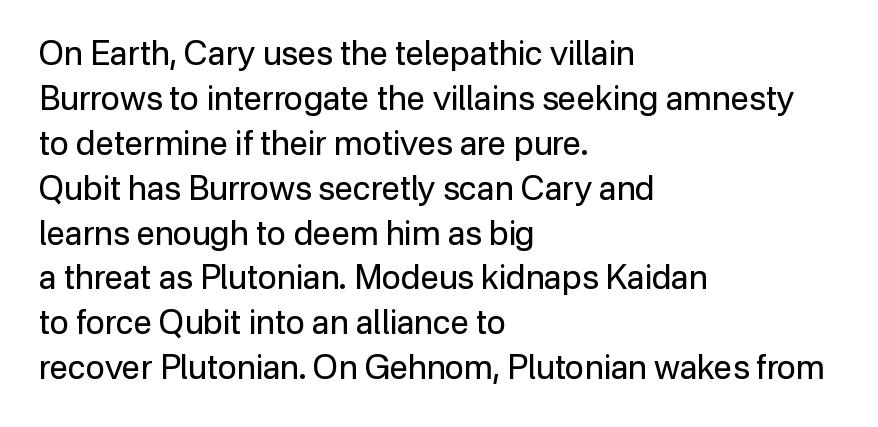
{"serif": "no", "italic": "no", "bold": "no", "weight": "regular", "width": "normal", "stroke_contrast": "low", "x_height": "medium", "monospaced": "no", "underline": "no", "align": "left", "line_spacing": "normal", "line_spacing_ratio": 1.36, "letter_spacing": "normal", "letter_spacing_em": 0.0, "glyph_px": 33}
